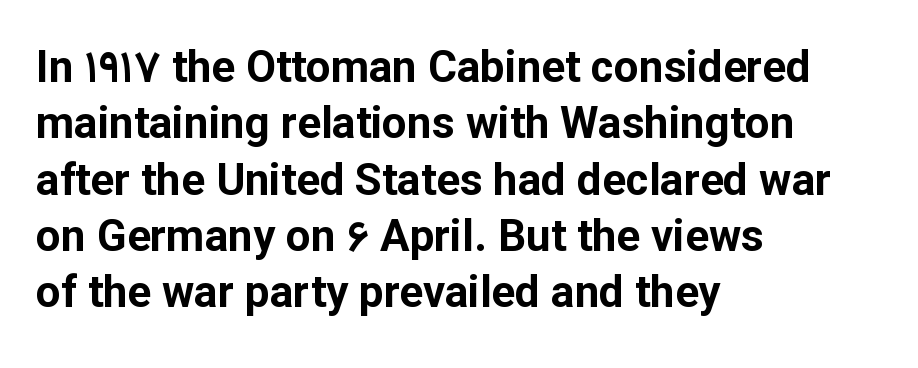
The image shows 44 px bold sans-serif type, upright; set left-aligned, normal line spacing (1.28x), normal letter spacing, not underlined; low stroke contrast and a medium x-height.
